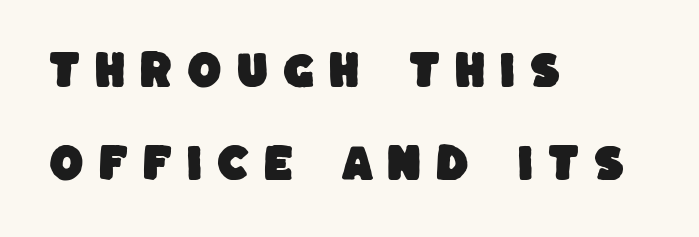
Q: Is the typeface a serif or a sans-serif typeface? A: Sans-serif.
Q: Is the text underlined? A: No.
Q: How is the paragraph aligned? A: Left-aligned.
Q: Is the spacing between letters normal or unusually wide? A: Unusually wide.
Q: Is the spacing between lines tight, normal or loose? A: Loose.
Q: Width (condensed, normal, or wide)? A: Normal.
Q: Stroke contrast? A: Low.
Q: x-height? A: Large.
Q: Monospaced? A: No.
